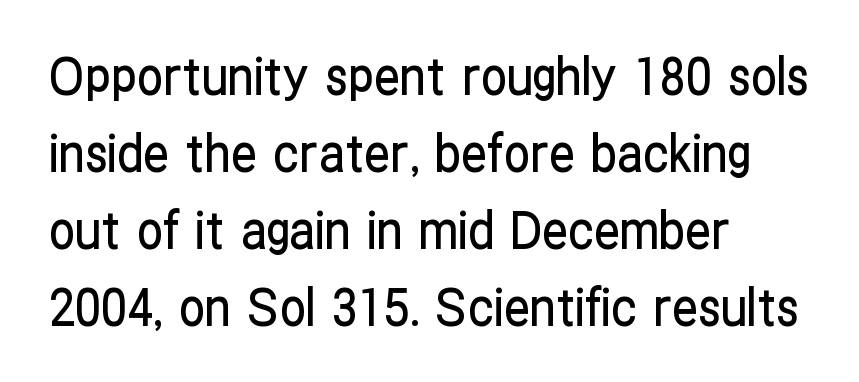
{"serif": "no", "italic": "no", "width": "condensed", "stroke_contrast": "low", "x_height": "medium", "monospaced": "no", "underline": "no", "align": "left", "line_spacing": "normal", "line_spacing_ratio": 1.48, "letter_spacing": "normal", "letter_spacing_em": 0.0, "glyph_px": 52}
